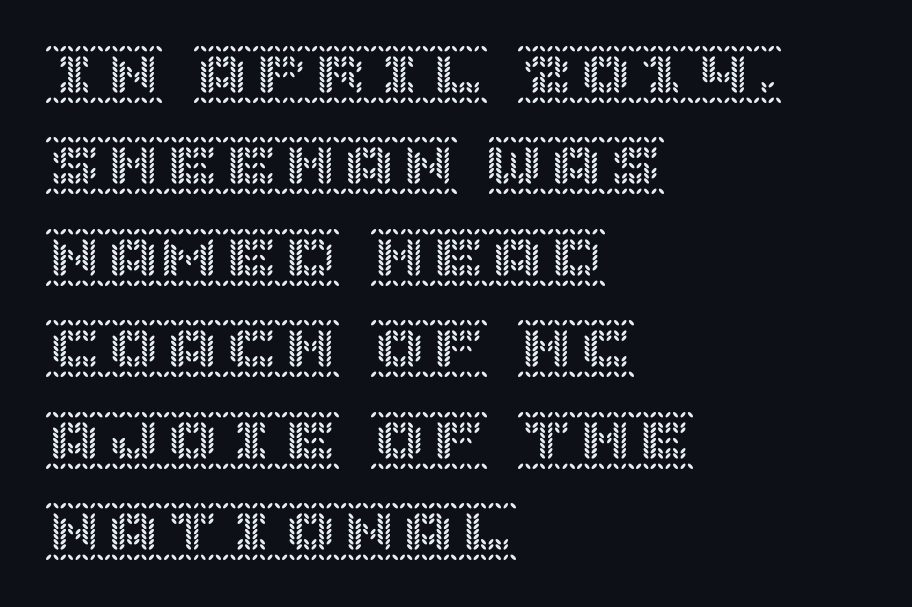
Vertically, the passage feels balanced, rows spaced as you'd expect. The string is rendered with underlining switched off. Leftover space on each line is placed entirely after the last word. Between one letter and the next there's only the usual sliver of space. Characters remain perfectly vertical along every line.
